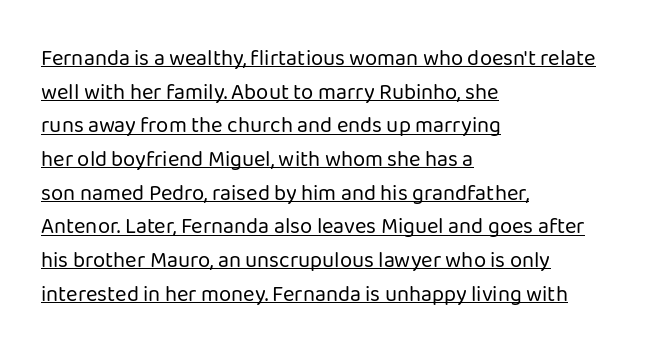
{"italic": "no", "bold": "no", "underline": "yes", "align": "left", "line_spacing": "normal", "line_spacing_ratio": 1.53, "letter_spacing": "normal", "letter_spacing_em": 0.0, "glyph_px": 22}
